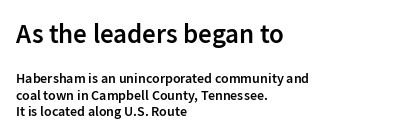
{"italic": "no", "bold": "semi", "underline": "no", "align": "left", "line_spacing_ratio": 1.17, "letter_spacing": "normal", "letter_spacing_em": 0.0, "larger_block": "first", "size_ratio": 1.93, "glyph_px": 27}
